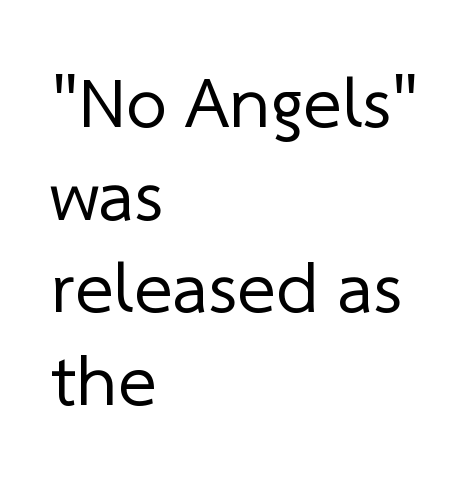
Q: Is the text bold? A: No.
Q: Is the typeface a serif or a sans-serif typeface? A: Sans-serif.
Q: Is the text underlined? A: No.
Q: How is the paragraph aligned? A: Left-aligned.
Q: Is the spacing between letters normal or unusually wide? A: Normal.
Q: Is the spacing between lines tight, normal or loose? A: Normal.
Q: Width (condensed, normal, or wide)? A: Normal.
Q: Stroke contrast? A: Low.
Q: x-height? A: Medium.
Q: Monospaced? A: No.
